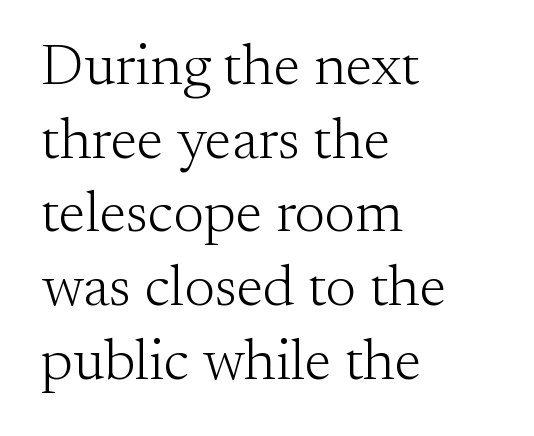
{"serif": "yes", "italic": "no", "bold": "no", "weight": "light", "width": "normal", "stroke_contrast": "medium", "x_height": "small", "monospaced": "no", "underline": "no", "align": "left", "line_spacing": "normal", "line_spacing_ratio": 1.27, "letter_spacing": "normal", "letter_spacing_em": 0.0, "glyph_px": 58}
